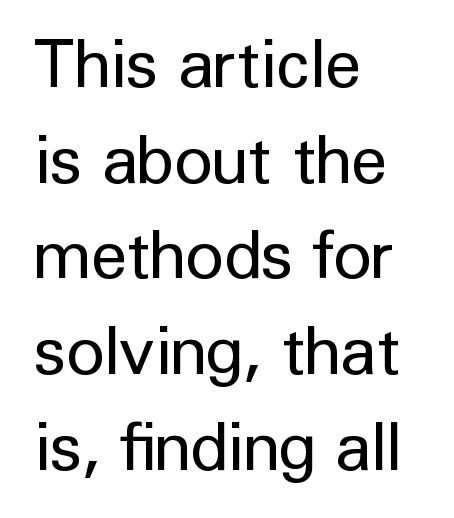
{"serif": "no", "italic": "no", "bold": "no", "weight": "regular", "width": "normal", "stroke_contrast": "low", "x_height": "medium", "monospaced": "no", "underline": "no", "align": "left", "line_spacing": "normal", "line_spacing_ratio": 1.45, "letter_spacing": "normal", "letter_spacing_em": 0.0, "glyph_px": 66}
